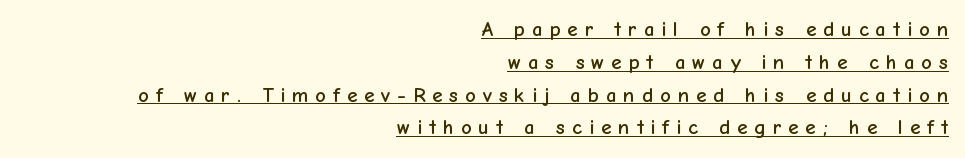
Q: Is the text italic (slanted)? A: No, it is upright.
Q: Is the text underlined? A: Yes.
Q: How is the paragraph aligned? A: Right-aligned.
Q: Is the spacing between letters normal or unusually wide? A: Unusually wide.
Q: Is the spacing between lines tight, normal or loose? A: Normal.
